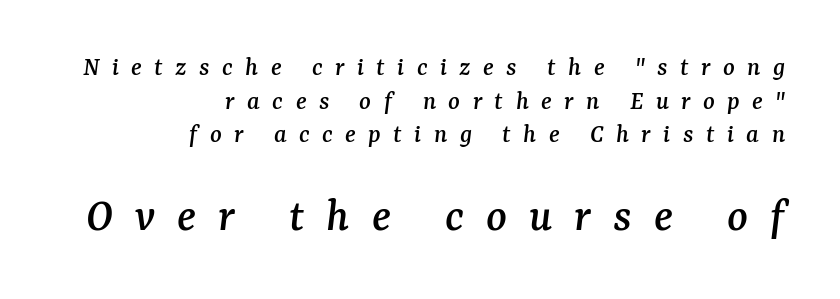
The image shows 48 px serif type, italic (leaning right); set right-aligned, normal line spacing (1.25x), unusually wide letter spacing (+0.46 em), not underlined; the second (bottom) block is 1.78x larger; medium stroke contrast and a medium x-height.
